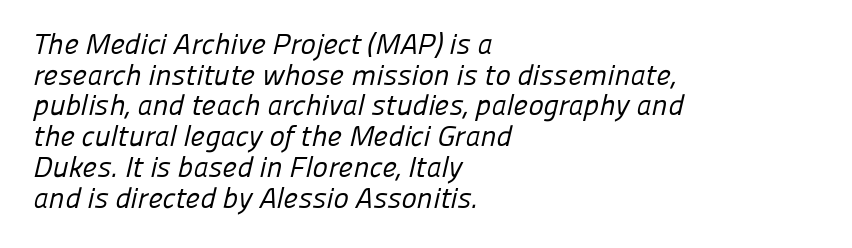
Q: Is the text bold? A: No.
Q: Is the typeface a serif or a sans-serif typeface? A: Sans-serif.
Q: Is the text underlined? A: No.
Q: How is the paragraph aligned? A: Left-aligned.
Q: Is the spacing between letters normal or unusually wide? A: Normal.
Q: Is the spacing between lines tight, normal or loose? A: Tight.
Q: Width (condensed, normal, or wide)? A: Normal.
Q: Stroke contrast? A: Low.
Q: x-height? A: Medium.
Q: Monospaced? A: No.
